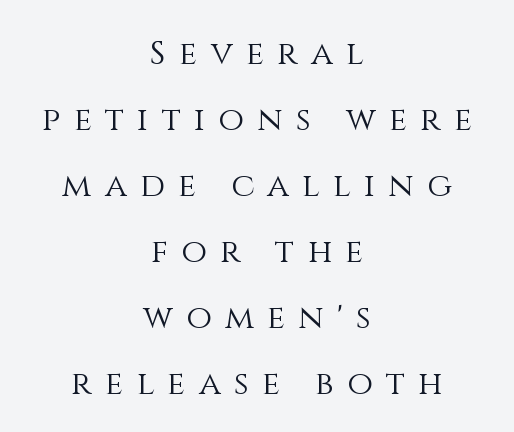
Q: Is the text bold? A: No.
Q: Is the text italic (slanted)? A: No, it is upright.
Q: Is the text underlined? A: No.
Q: How is the paragraph aligned? A: Centered.
Q: Is the spacing between letters normal or unusually wide? A: Unusually wide.
Q: Is the spacing between lines tight, normal or loose? A: Loose.
Q: Width (condensed, normal, or wide)? A: Normal.
Q: Stroke contrast? A: Medium.
Q: x-height? A: Large.
Q: Monospaced? A: No.
